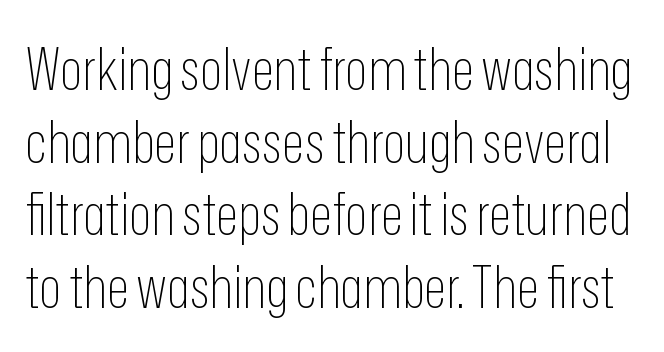
The image shows 59 px thin, condensed sans-serif type, upright; set line spacing 1.23x, normal letter spacing, not underlined; low stroke contrast and a medium x-height.
